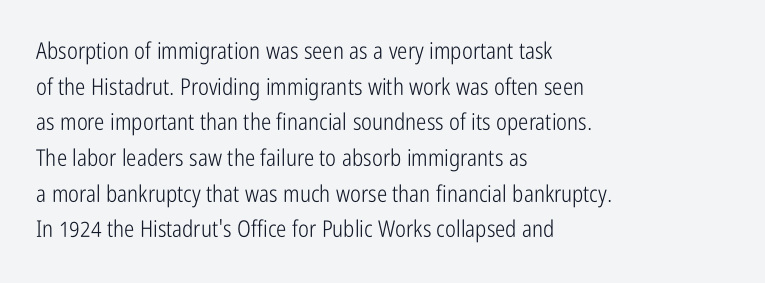
Baseline-to-baseline distance is the conventional proportion of letter height. The passage is arranged the way most books set body copy — flush left. The glyphs are unaccompanied by any horizontal stroke below them. The gaps between neighbouring characters are ordinary and unremarkable.
